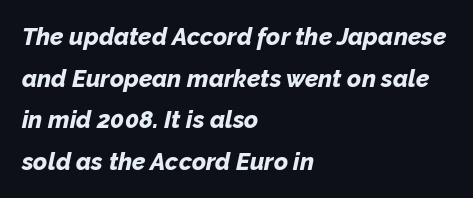
This sample uses an oblique cut, with every glyph tilted off the vertical. Honestly, the letter spacing is just normal — you wouldn't notice it. Emphasis by weight is at full strength: bold. Descender tails drop into unmarked territory. Each line starts at the same left margin while the right side varies.
